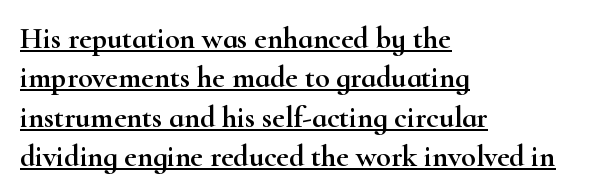
{"serif": "yes", "italic": "no", "width": "wide", "stroke_contrast": "high", "x_height": "small", "monospaced": "no", "underline": "yes", "align": "left", "line_spacing": "normal", "line_spacing_ratio": 1.31, "letter_spacing": "normal", "letter_spacing_em": 0.0, "glyph_px": 30}
